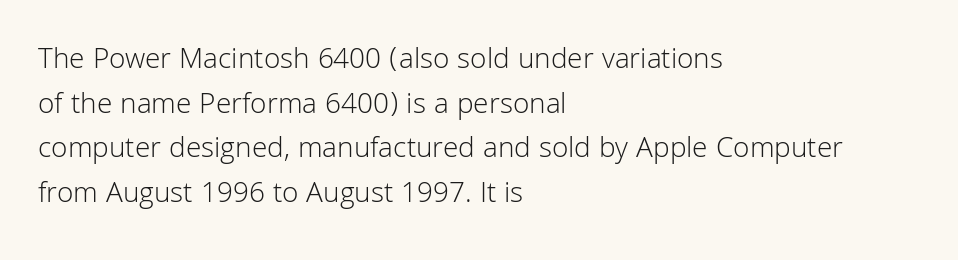
Q: Is the text bold? A: No.
Q: Is the text italic (slanted)? A: No, it is upright.
Q: Is the typeface a serif or a sans-serif typeface? A: Sans-serif.
Q: Is the text underlined? A: No.
Q: How is the paragraph aligned? A: Left-aligned.
Q: Is the spacing between letters normal or unusually wide? A: Normal.
Q: Is the spacing between lines tight, normal or loose? A: Normal.
Q: Width (condensed, normal, or wide)? A: Normal.
Q: Stroke contrast? A: Low.
Q: x-height? A: Medium.
Q: Monospaced? A: No.
